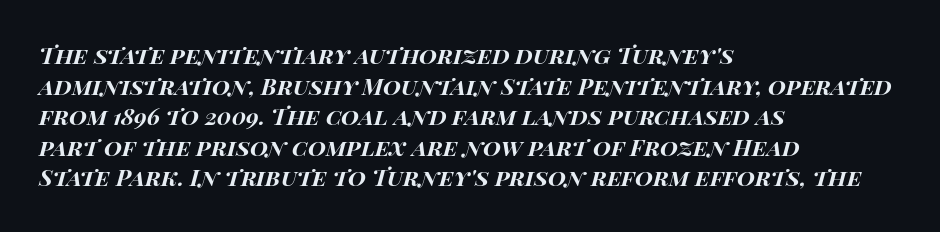
Q: Is the text bold? A: Yes.
Q: Is the text italic (slanted)? A: Yes, it leans right by about 14 degrees.
Q: Is the text underlined? A: No.
Q: How is the paragraph aligned? A: Left-aligned.
Q: Is the spacing between letters normal or unusually wide? A: Normal.
Q: Is the spacing between lines tight, normal or loose? A: Normal.
